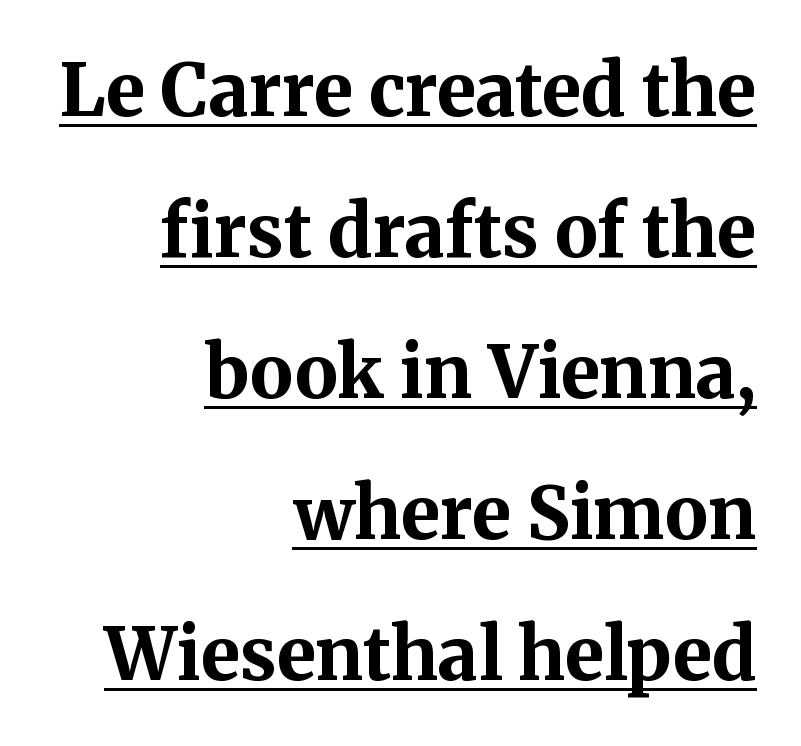
The image shows 72 px bold serif type, upright; set right-aligned, loose line spacing (1.96x), normal letter spacing, underlined; medium stroke contrast and a medium x-height.
